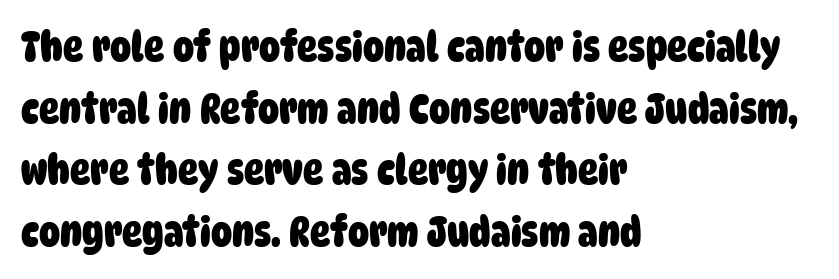
Heft: maximum for text — a bold. Honestly, there is no underline to notice here at all. The tracking reads as untouched default to a designer's eye. The rendering uses a moderate line-height, typical for paragraphs. The paragraph shown leans on its left margin.
